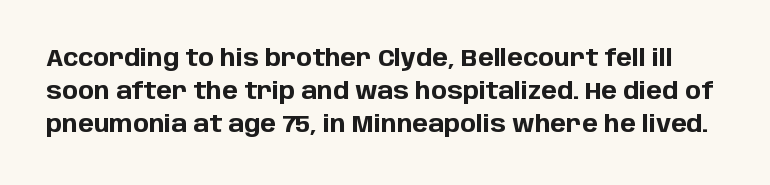
Q: Is the text bold? A: Yes.
Q: Is the text italic (slanted)? A: No, it is upright.
Q: Is the text underlined? A: No.
Q: Is the spacing between letters normal or unusually wide? A: Normal.
Q: Is the spacing between lines tight, normal or loose? A: Normal.
